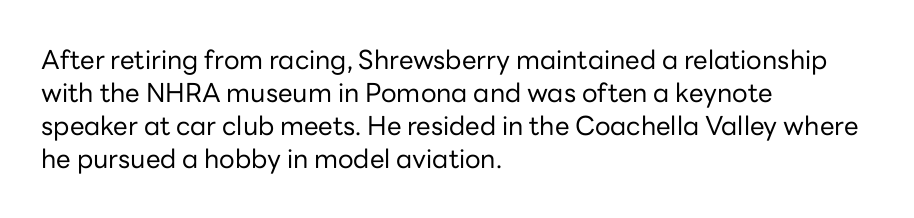
Q: Is the text bold? A: No.
Q: Is the text italic (slanted)? A: No, it is upright.
Q: Is the text underlined? A: No.
Q: How is the paragraph aligned? A: Left-aligned.
Q: Is the spacing between letters normal or unusually wide? A: Normal.
Q: Is the spacing between lines tight, normal or loose? A: Normal.
